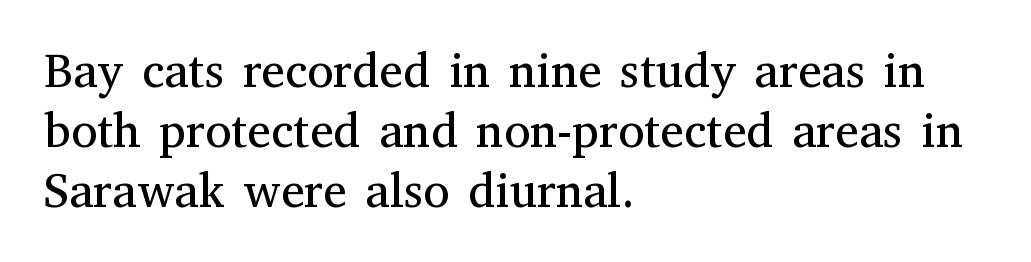
These lines are composed in type with serifs. The cut favours lightness, reaching ordinary text weight at its darkest. The space between consecutive lines is moderate. The lines in this sample share a left origin and differ only in where they stop. Posture: upright roman. The passage shown is typed in a proportional face where columns would drift.
